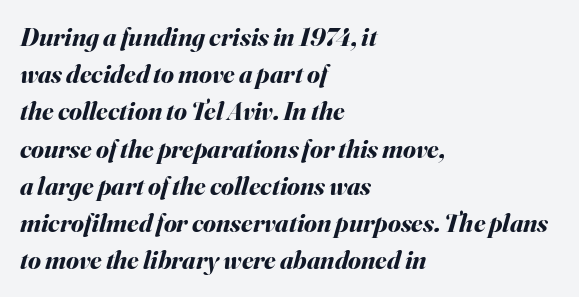
Q: Is the text bold? A: Yes.
Q: Is the text italic (slanted)? A: Yes, it leans right by about 16 degrees.
Q: Is the text underlined? A: No.
Q: How is the paragraph aligned? A: Left-aligned.
Q: Is the spacing between letters normal or unusually wide? A: Normal.
Q: Is the spacing between lines tight, normal or loose? A: Normal.
